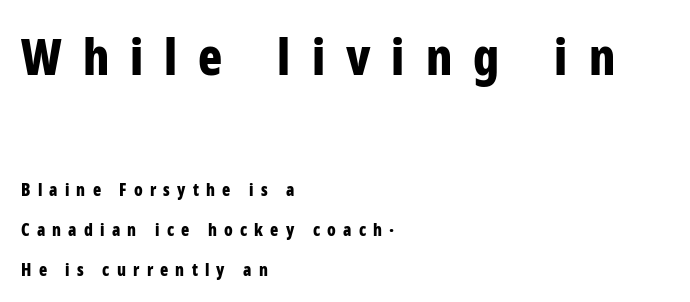
Q: Is the text bold? A: Yes.
Q: Is the text italic (slanted)? A: No, it is upright.
Q: Is the typeface a serif or a sans-serif typeface? A: Sans-serif.
Q: Is the text underlined? A: No.
Q: How is the paragraph aligned? A: Left-aligned.
Q: Is the spacing between letters normal or unusually wide? A: Unusually wide.
Q: Is the spacing between lines tight, normal or loose? A: Loose.
Q: Which block of text is set in a larger size, the first (top) or the second (bottom)? A: The first (top) one.
Q: Width (condensed, normal, or wide)? A: Condensed.
Q: Stroke contrast? A: Low.
Q: x-height? A: Medium.
Q: Monospaced? A: No.
